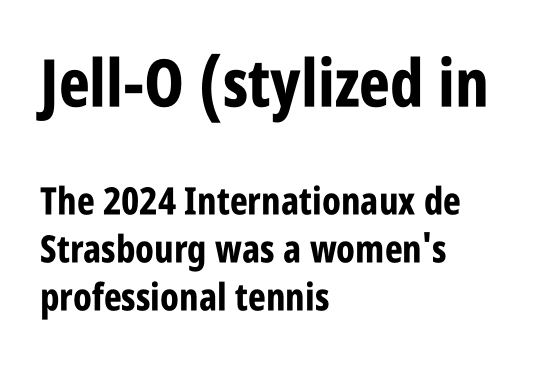
The image shows 66 px bold, condensed sans-serif type, upright; set left-aligned, normal line spacing (1.26x), normal letter spacing, not underlined; the first (top) block is 1.74x larger; low stroke contrast and a large x-height.
